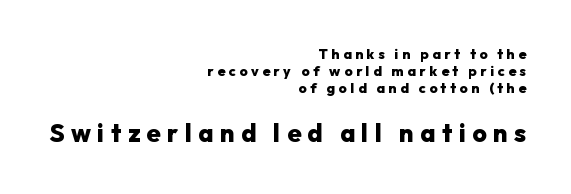
Q: Is the text bold? A: Yes.
Q: Is the text italic (slanted)? A: No, it is upright.
Q: Is the text underlined? A: No.
Q: How is the paragraph aligned? A: Right-aligned.
Q: Is the spacing between letters normal or unusually wide? A: Unusually wide.
Q: Which block of text is set in a larger size, the first (top) or the second (bottom)? A: The second (bottom) one.
